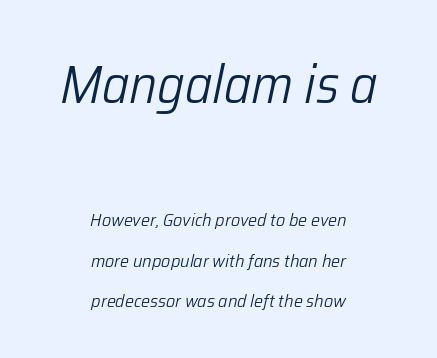
Q: Is the text bold? A: No.
Q: Is the text italic (slanted)? A: Yes, it leans right by about 12 degrees.
Q: Is the text underlined? A: No.
Q: How is the paragraph aligned? A: Centered.
Q: Is the spacing between letters normal or unusually wide? A: Normal.
Q: Is the spacing between lines tight, normal or loose? A: Loose.
Q: Which block of text is set in a larger size, the first (top) or the second (bottom)? A: The first (top) one.
Q: Width (condensed, normal, or wide)? A: Normal.
Q: Stroke contrast? A: Low.
Q: x-height? A: Medium.
Q: Monospaced? A: No.
